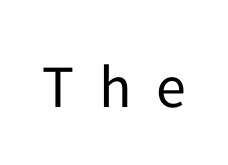
{"serif": "no", "italic": "no", "bold": "no", "weight": "regular", "width": "normal", "stroke_contrast": "low", "x_height": "medium", "monospaced": "no", "underline": "no", "letter_spacing": "wide", "letter_spacing_em": 0.42, "glyph_px": 60}
